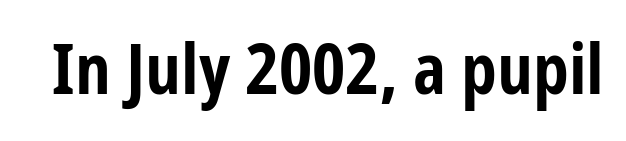
A sans-serif font was chosen for this passage. Letters rest on an invisible, unmarked baseline. You can tell it's not italic because the verticals are truly vertical. These lines keep a tight, regular rhythm from letter to letter.
